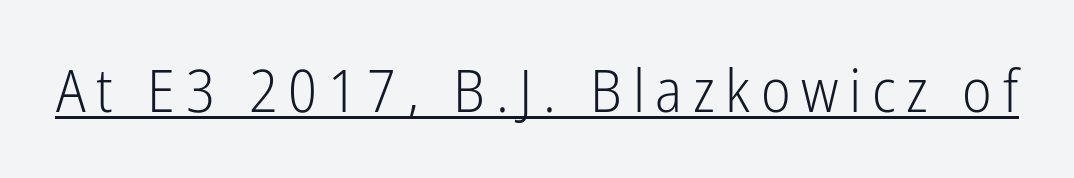
Is this a sans? Yes — the strokes have no serifs. These characters rest on top of a visible drawn line. Proportional: the letters do not fall into vertical columns. Weight: not bold — regular or lighter. A roman cut, with each character standing at attention.
